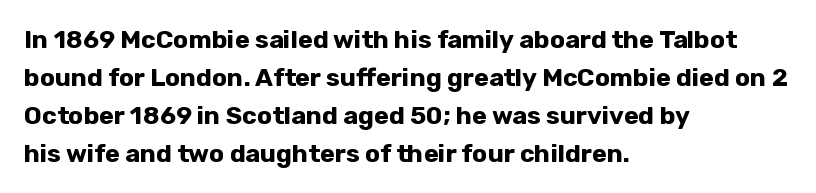
Q: Is the text bold? A: Yes.
Q: Is the text italic (slanted)? A: No, it is upright.
Q: Is the text underlined? A: No.
Q: How is the paragraph aligned? A: Left-aligned.
Q: Is the spacing between letters normal or unusually wide? A: Normal.
Q: Is the spacing between lines tight, normal or loose? A: Normal.
